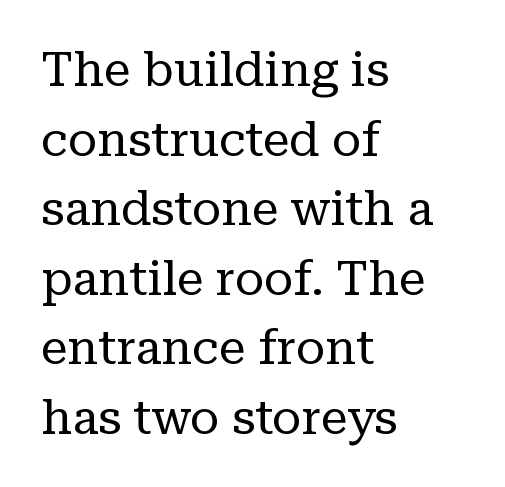
{"serif": "yes", "italic": "no", "bold": "no", "weight": "regular", "width": "normal", "stroke_contrast": "low", "x_height": "medium", "monospaced": "no", "underline": "no", "align": "left", "line_spacing": "normal", "line_spacing_ratio": 1.45, "letter_spacing": "normal", "letter_spacing_em": 0.0, "glyph_px": 48}
